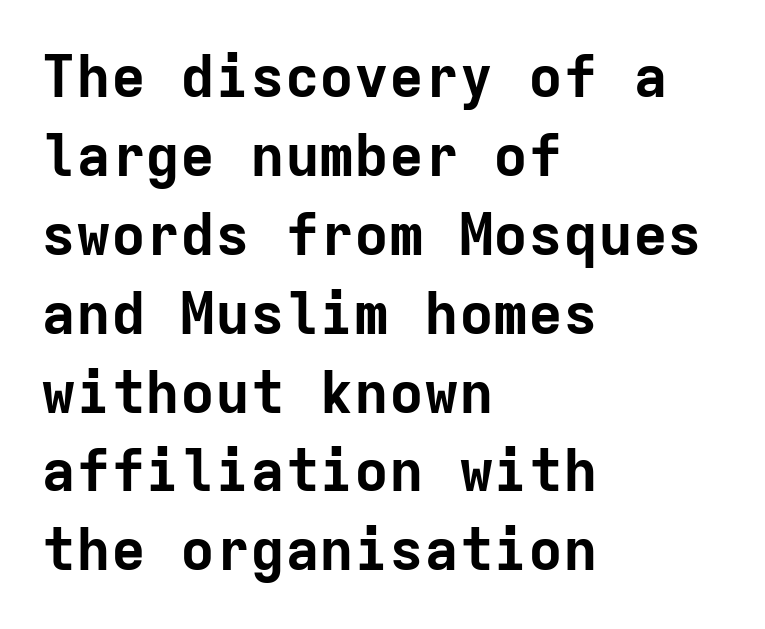
Check where the strokes stop: nothing finishes them off — pure sans. Every character here occupies the same horizontal width, giving the sample a typewriter-like rhythm. The passage shown has conventional tracking throughout. Regarding leading, the lines here are spaced in the standard way. Rendered with straight, roman letterforms. The setting favours the left margin, as ordinary paragraphs usually do.
